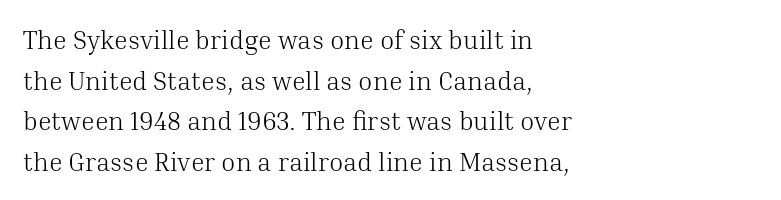
{"italic": "no", "bold": "no", "underline": "no", "align": "left", "line_spacing": "normal", "line_spacing_ratio": 1.56, "letter_spacing": "normal", "letter_spacing_em": 0.0, "glyph_px": 26}
